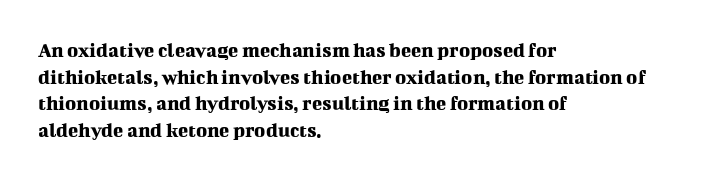
Successive baselines arrive at the customary interval. The space directly below the letters is spotless. The face used here is rendered with its standard letterfit. The rendering anchors every line to the left-hand side.
